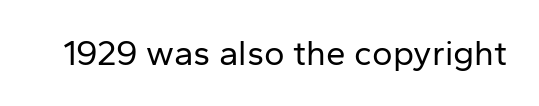
The image shows 35 px regular-weight sans-serif type, upright; set normal letter spacing, not underlined; low stroke contrast and a medium x-height.
